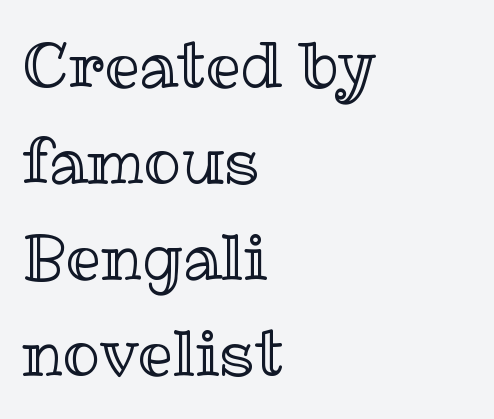
{"italic": "no", "width": "normal", "x_height": "medium", "monospaced": "no", "underline": "no", "align": "left", "line_spacing": "normal", "line_spacing_ratio": 1.55, "letter_spacing": "normal", "letter_spacing_em": 0.0, "glyph_px": 62}
